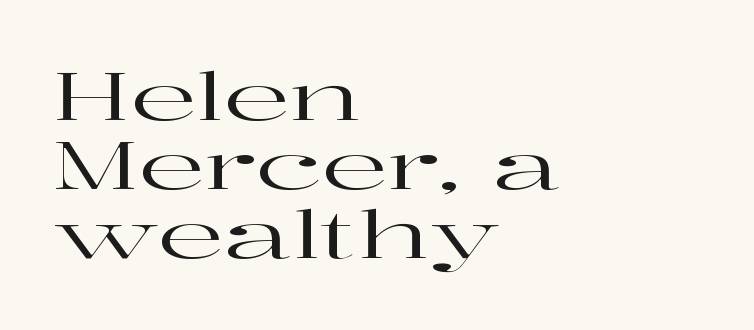
{"serif": "yes", "italic": "no", "width": "wide", "stroke_contrast": "high", "x_height": "medium", "monospaced": "no", "underline": "no", "align": "left", "line_spacing": "tight", "line_spacing_ratio": 1.06, "letter_spacing": "normal", "letter_spacing_em": 0.0, "glyph_px": 65}
